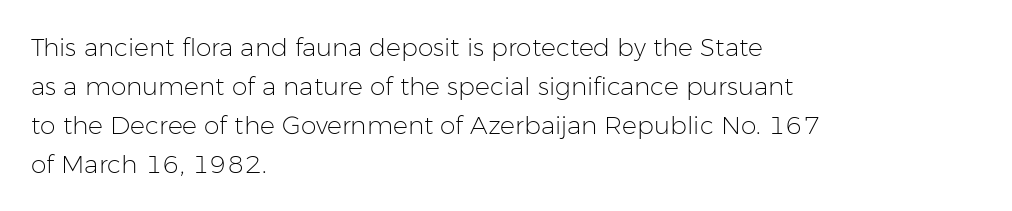
Q: Is the text bold? A: No.
Q: Is the text italic (slanted)? A: No, it is upright.
Q: Is the text underlined? A: No.
Q: How is the paragraph aligned? A: Left-aligned.
Q: Is the spacing between letters normal or unusually wide? A: Normal.
Q: Is the spacing between lines tight, normal or loose? A: Normal.
